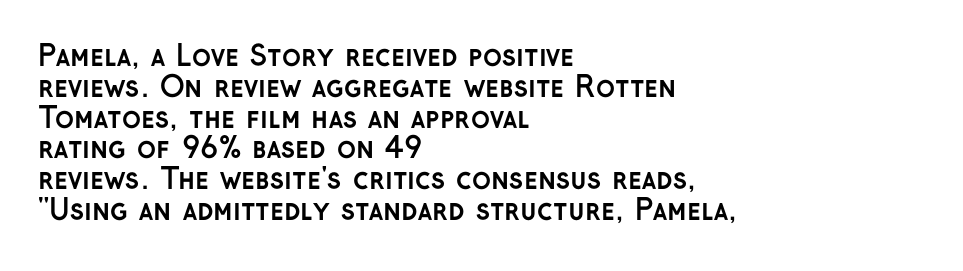
The image shows 28 px semibold sans-serif type, upright; set left-aligned, tight line spacing (1.1x), normal letter spacing, not underlined; low stroke contrast and a medium x-height.
